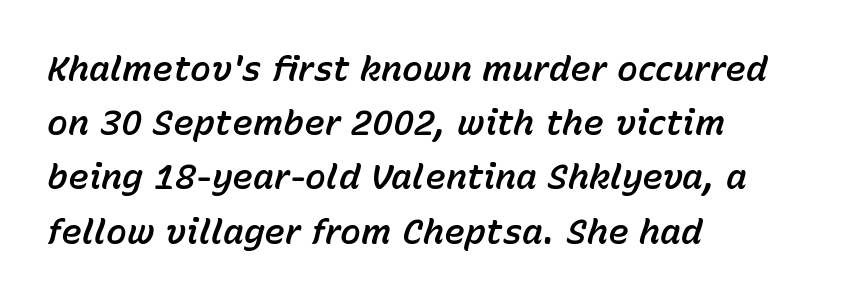
{"italic": "yes", "lean": "right", "slant_degrees": 15, "width": "normal", "stroke_contrast": "low", "x_height": "medium", "monospaced": "no", "underline": "no", "align": "left", "line_spacing": "normal", "line_spacing_ratio": 1.55, "letter_spacing": "normal", "letter_spacing_em": 0.0, "glyph_px": 35}
